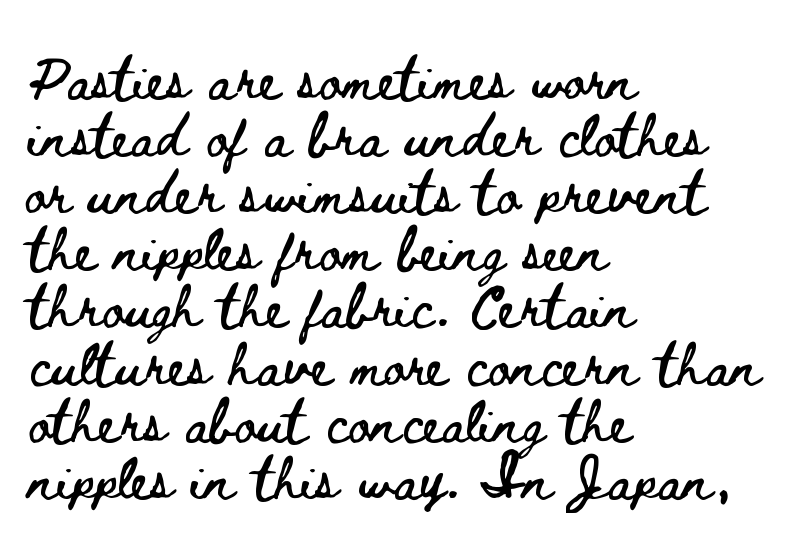
Casual observation: everything's shoved over to the left. A typesetter would call this proportional, since set widths differ per character. Here the glyphs are tracked normally, forming tight word shapes. Has an underline been added? It has not.
